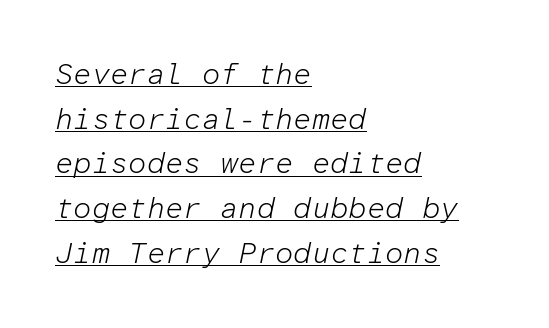
{"italic": "yes", "lean": "right", "slant_degrees": 12, "bold": "no", "weight": "light", "width": "normal", "stroke_contrast": "low", "x_height": "medium", "monospaced": "yes", "underline": "yes", "align": "left", "line_spacing": "normal", "line_spacing_ratio": 1.54, "letter_spacing": "normal", "letter_spacing_em": 0.0, "glyph_px": 29}
